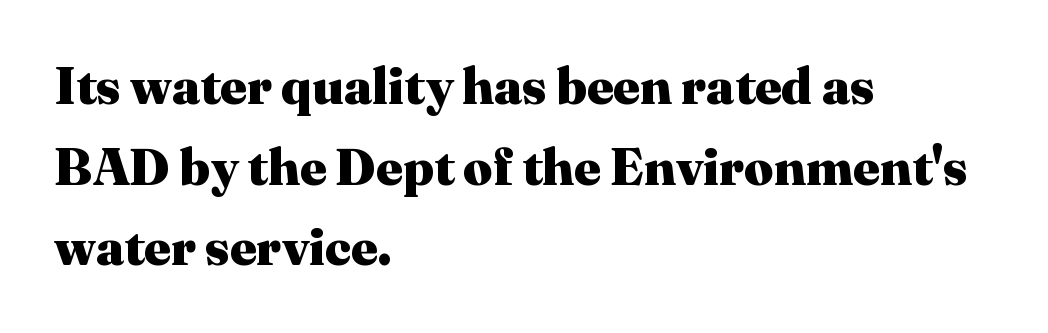
The letters stand upright; this is a roman face. I'd call this a serif setting — the letters wear small feet. Has an underline been added? It has not. Baseline-to-baseline distance is the conventional proportion of letter height. This sample is left-justified, so line endings fall wherever the words run out.
